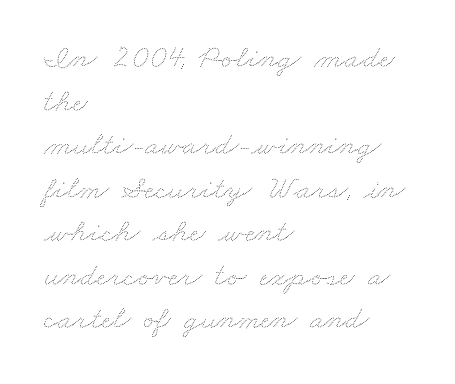
Q: Is the text bold? A: No.
Q: Is the text underlined? A: No.
Q: How is the paragraph aligned? A: Left-aligned.
Q: Is the spacing between letters normal or unusually wide? A: Normal.
Q: Is the spacing between lines tight, normal or loose? A: Normal.
Q: Width (condensed, normal, or wide)? A: Wide.
Q: Stroke contrast? A: Medium.
Q: x-height? A: Small.
Q: Monospaced? A: No.
